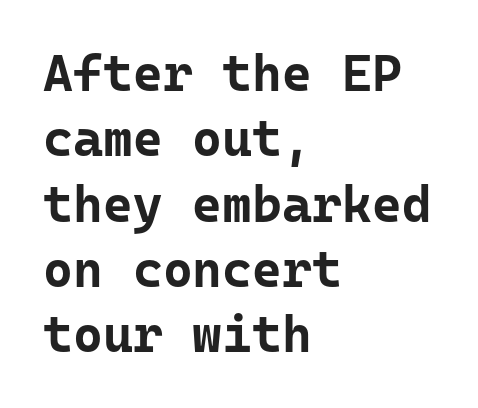
Q: Is the text bold? A: Yes.
Q: Is the text italic (slanted)? A: No, it is upright.
Q: Is the typeface a serif or a sans-serif typeface? A: Sans-serif.
Q: Is the text underlined? A: No.
Q: How is the paragraph aligned? A: Left-aligned.
Q: Is the spacing between letters normal or unusually wide? A: Normal.
Q: Is the spacing between lines tight, normal or loose? A: Normal.
Q: Width (condensed, normal, or wide)? A: Normal.
Q: Stroke contrast? A: Low.
Q: x-height? A: Medium.
Q: Monospaced? A: Yes.
